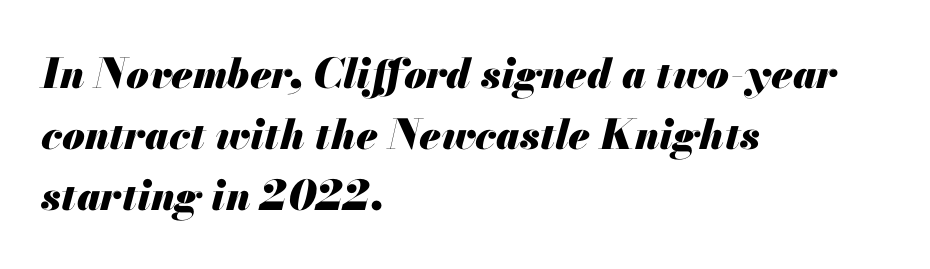
An italicized treatment has been applied to the whole sample. On the weight axis this lands at bold, roughly 700. Visually the block forms a straight wall on the left and a jagged coastline on the right. The letters sit at their default tracking, neither squeezed nor spread.
